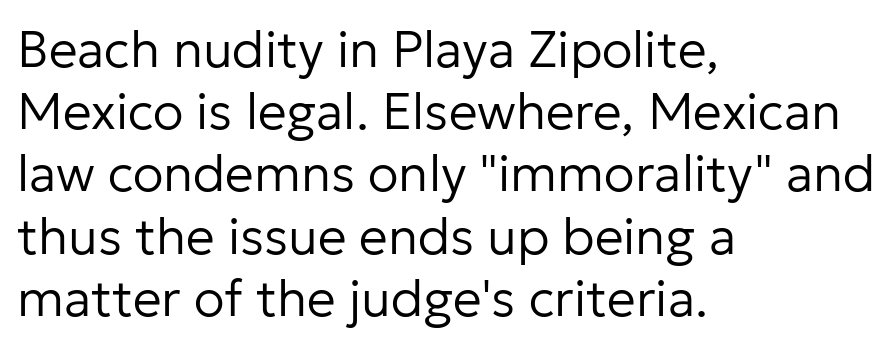
Nobody drew a line under any word here. A typesetter would call this zero additional tracking. These lines are rendered in a variable-pitch font. Weight class: somewhere from thin through regular.
